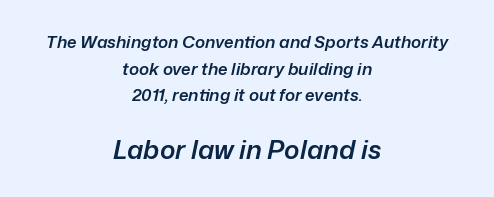
{"italic": "yes", "lean": "right", "slant_degrees": 12, "bold": "semi", "underline": "no", "align": "center", "line_spacing": "normal", "line_spacing_ratio": 1.57, "letter_spacing": "normal", "letter_spacing_em": 0.0, "larger_block": "second", "size_ratio": 1.53, "glyph_px": 26}
